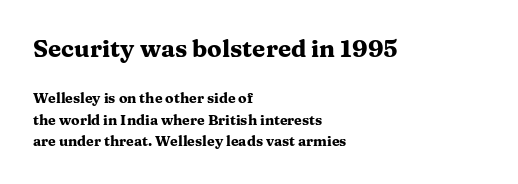
Q: Is the text bold? A: Yes.
Q: Is the text italic (slanted)? A: No, it is upright.
Q: Is the text underlined? A: No.
Q: How is the paragraph aligned? A: Left-aligned.
Q: Is the spacing between letters normal or unusually wide? A: Normal.
Q: Is the spacing between lines tight, normal or loose? A: Normal.
Q: Which block of text is set in a larger size, the first (top) or the second (bottom)? A: The first (top) one.
